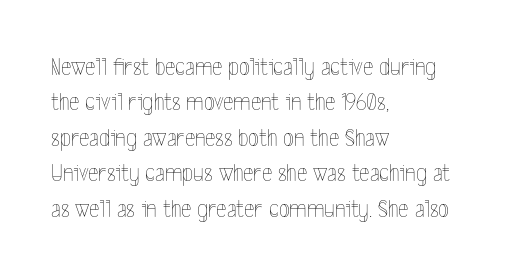
Q: Is the text bold? A: No.
Q: Is the text italic (slanted)? A: No, it is upright.
Q: Is the text underlined? A: No.
Q: How is the paragraph aligned? A: Left-aligned.
Q: Is the spacing between letters normal or unusually wide? A: Normal.
Q: Is the spacing between lines tight, normal or loose? A: Normal.
